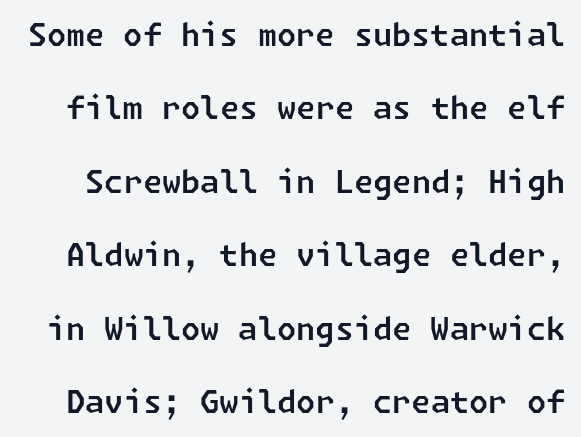
The image shows 31 px sans-serif type; set loose line spacing (2.37x), normal letter spacing, not underlined; low stroke contrast and a medium x-height.
